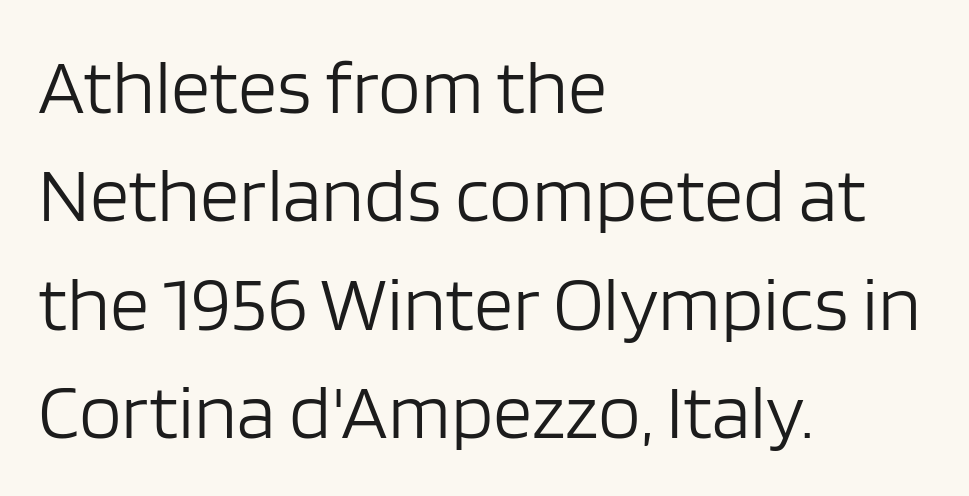
Q: Is the text bold? A: No.
Q: Is the text italic (slanted)? A: No, it is upright.
Q: Is the typeface a serif or a sans-serif typeface? A: Sans-serif.
Q: Is the text underlined? A: No.
Q: How is the paragraph aligned? A: Left-aligned.
Q: Is the spacing between letters normal or unusually wide? A: Normal.
Q: Is the spacing between lines tight, normal or loose? A: Normal.
Q: Width (condensed, normal, or wide)? A: Normal.
Q: Stroke contrast? A: Low.
Q: x-height? A: Large.
Q: Monospaced? A: No.
